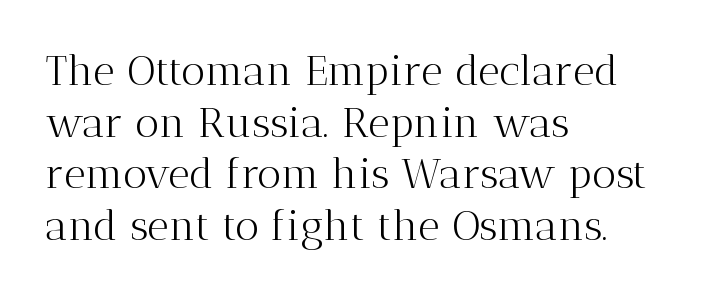
{"serif": "yes", "italic": "no", "bold": "no", "weight": "light", "width": "normal", "stroke_contrast": "medium", "x_height": "medium", "monospaced": "no", "underline": "no", "align": "left", "line_spacing_ratio": 1.23, "letter_spacing": "normal", "letter_spacing_em": 0.0, "glyph_px": 42}
